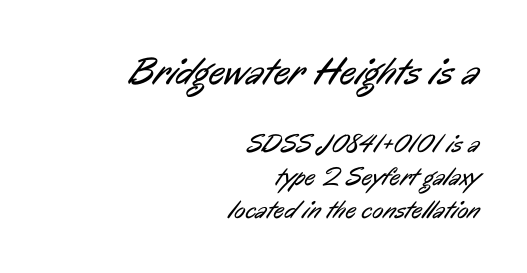
Q: Is the text bold? A: No.
Q: Is the typeface a serif or a sans-serif typeface? A: Sans-serif.
Q: Is the text underlined? A: No.
Q: How is the paragraph aligned? A: Right-aligned.
Q: Is the spacing between letters normal or unusually wide? A: Normal.
Q: Is the spacing between lines tight, normal or loose? A: Normal.
Q: Which block of text is set in a larger size, the first (top) or the second (bottom)? A: The first (top) one.
Q: Width (condensed, normal, or wide)? A: Condensed.
Q: Stroke contrast? A: Low.
Q: x-height? A: Medium.
Q: Monospaced? A: No.
